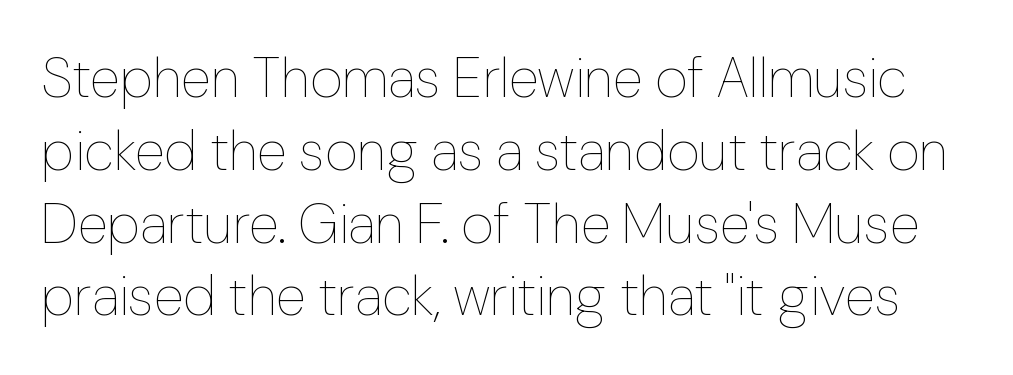
{"italic": "no", "bold": "no", "weight": "thin", "width": "normal", "stroke_contrast": "low", "x_height": "medium", "monospaced": "no", "underline": "no", "line_spacing": "normal", "line_spacing_ratio": 1.3, "letter_spacing": "normal", "letter_spacing_em": 0.0, "glyph_px": 56}
